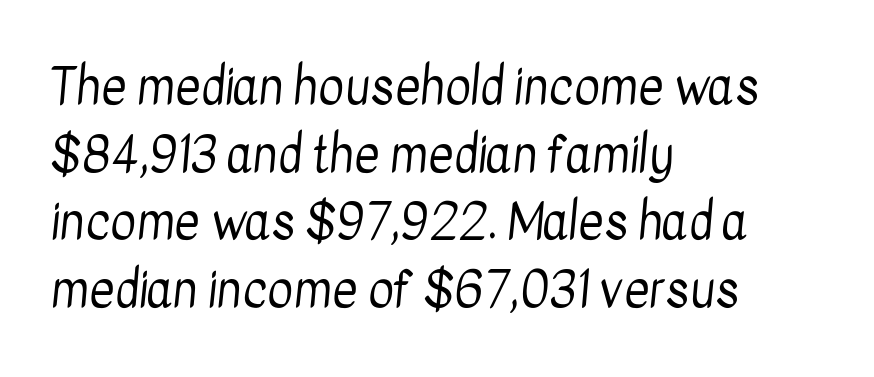
The image shows 49 px regular-weight, condensed sans-serif type; set left-aligned, normal line spacing (1.38x), normal letter spacing, not underlined; low stroke contrast and a medium x-height.
